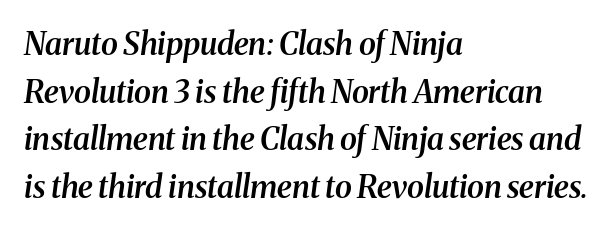
{"serif": "yes", "italic": "yes", "lean": "right", "slant_degrees": 8, "bold": "semi", "weight": "semibold", "width": "normal", "stroke_contrast": "medium", "x_height": "medium", "monospaced": "no", "underline": "no", "align": "left", "line_spacing": "normal", "line_spacing_ratio": 1.54, "letter_spacing": "normal", "letter_spacing_em": 0.0, "glyph_px": 31}
